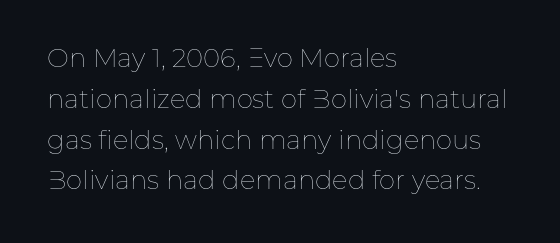
Q: Is the text bold? A: No.
Q: Is the text italic (slanted)? A: No, it is upright.
Q: Is the text underlined? A: No.
Q: How is the paragraph aligned? A: Left-aligned.
Q: Is the spacing between letters normal or unusually wide? A: Normal.
Q: Is the spacing between lines tight, normal or loose? A: Normal.
